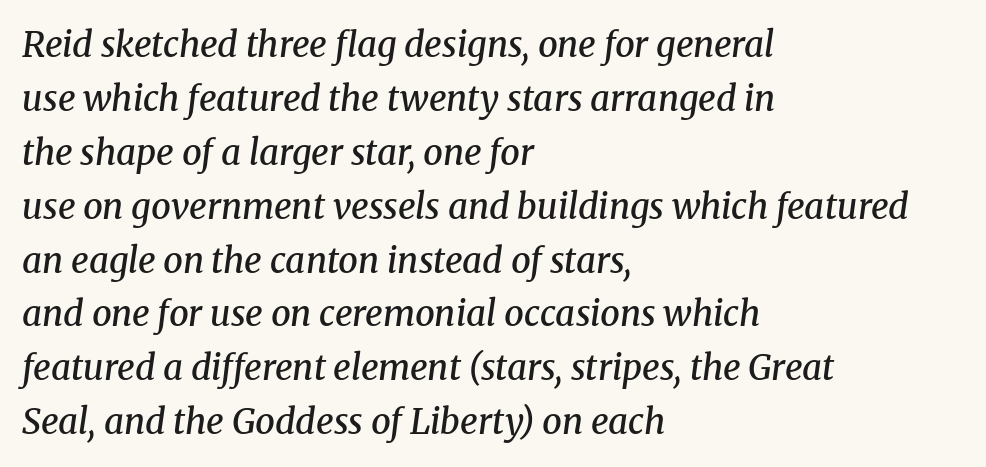
{"serif": "yes", "italic": "yes", "lean": "right", "slant_degrees": 8, "bold": "semi", "weight": "semibold", "width": "normal", "stroke_contrast": "medium", "x_height": "medium", "monospaced": "no", "underline": "no", "align": "left", "line_spacing": "normal", "line_spacing_ratio": 1.54, "letter_spacing": "normal", "letter_spacing_em": 0.0, "glyph_px": 35}
